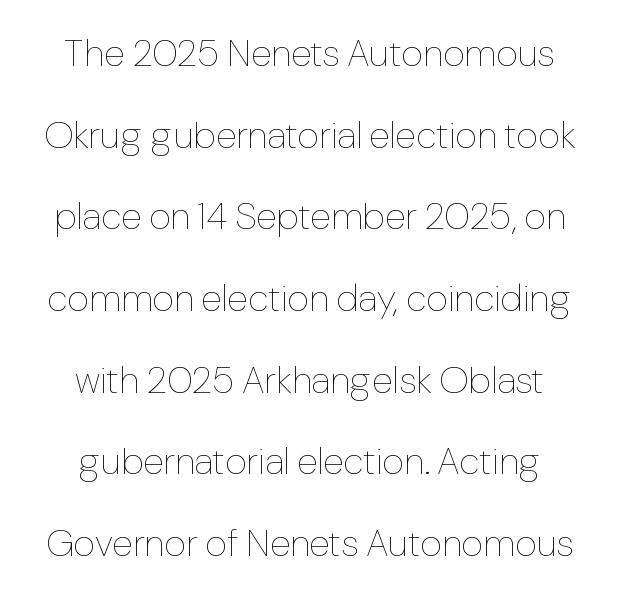
Q: Is the text bold? A: No.
Q: Is the text italic (slanted)? A: No, it is upright.
Q: Is the text underlined? A: No.
Q: How is the paragraph aligned? A: Centered.
Q: Is the spacing between letters normal or unusually wide? A: Normal.
Q: Is the spacing between lines tight, normal or loose? A: Loose.
Q: Width (condensed, normal, or wide)? A: Normal.
Q: Stroke contrast? A: Low.
Q: x-height? A: Medium.
Q: Monospaced? A: No.
